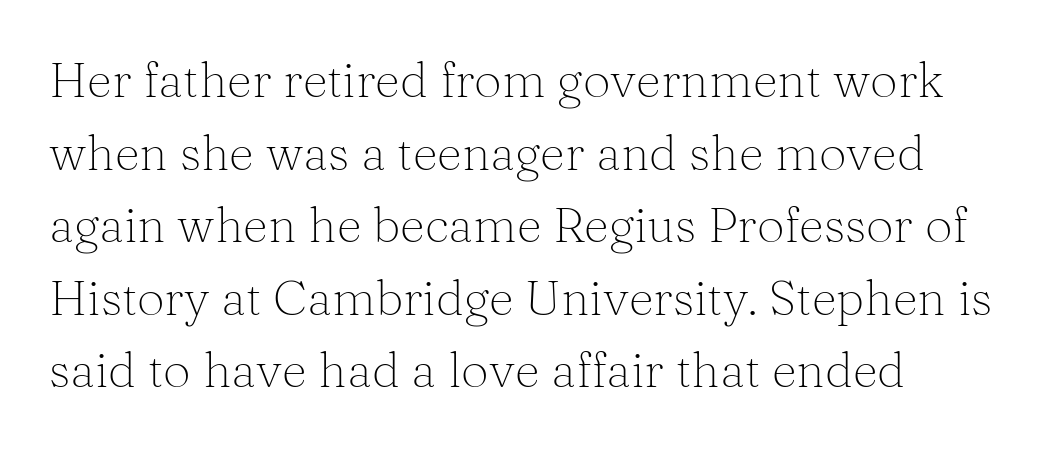
Q: Is the text bold? A: No.
Q: Is the text italic (slanted)? A: No, it is upright.
Q: Is the typeface a serif or a sans-serif typeface? A: Serif.
Q: Is the text underlined? A: No.
Q: How is the paragraph aligned? A: Left-aligned.
Q: Is the spacing between letters normal or unusually wide? A: Normal.
Q: Is the spacing between lines tight, normal or loose? A: Normal.
Q: Width (condensed, normal, or wide)? A: Normal.
Q: Stroke contrast? A: Medium.
Q: x-height? A: Medium.
Q: Monospaced? A: No.
